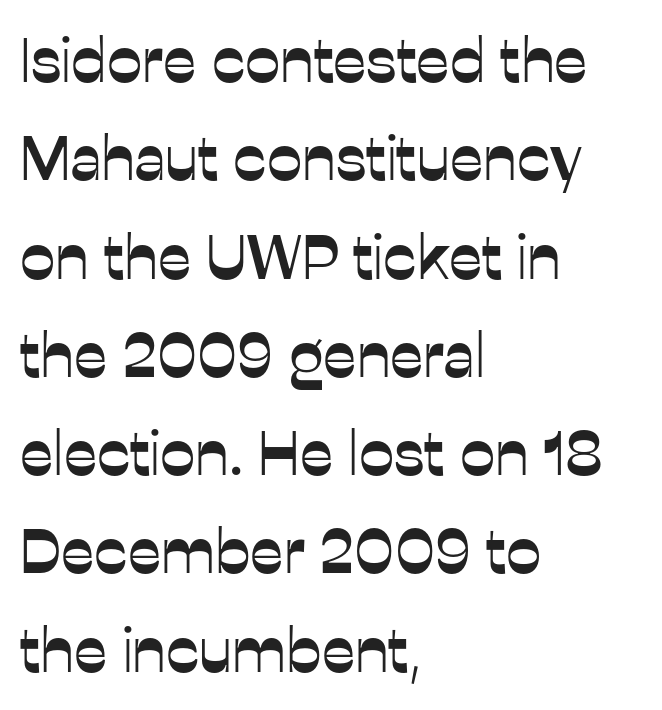
Q: Is the text italic (slanted)? A: No, it is upright.
Q: Is the typeface a serif or a sans-serif typeface? A: Sans-serif.
Q: Is the text underlined? A: No.
Q: How is the paragraph aligned? A: Left-aligned.
Q: Is the spacing between letters normal or unusually wide? A: Normal.
Q: Is the spacing between lines tight, normal or loose? A: Normal.
Q: Width (condensed, normal, or wide)? A: Normal.
Q: Stroke contrast? A: Low.
Q: x-height? A: Medium.
Q: Monospaced? A: No.
